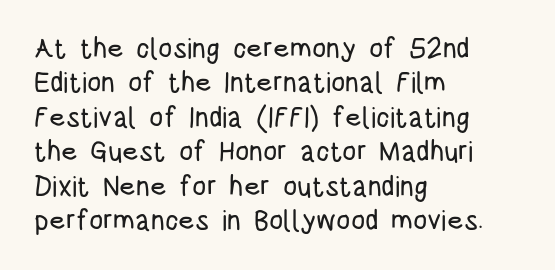
The image shows 28 px condensed sans-serif type, upright; set left-aligned, line spacing 1.23x, normal letter spacing, not underlined; low stroke contrast and a large x-height.
